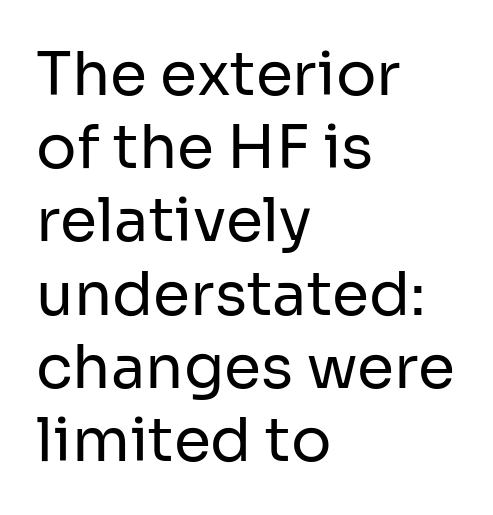
The image shows 60 px regular-weight sans-serif type, upright; set left-aligned, line spacing 1.22x, normal letter spacing, not underlined; low stroke contrast and a medium x-height.
